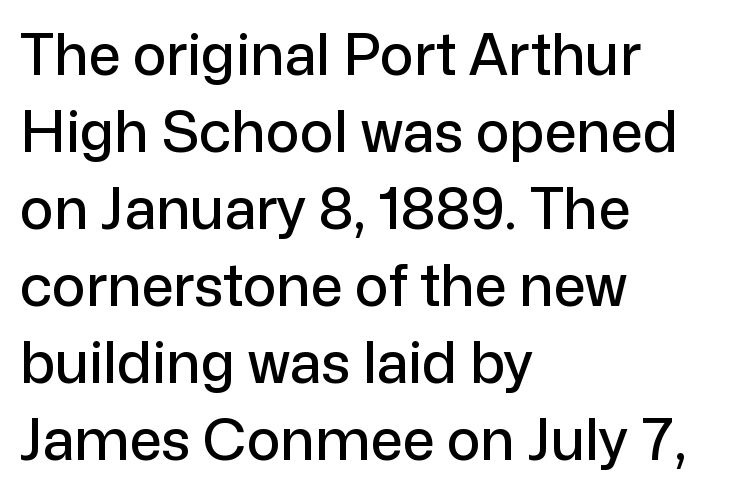
The image shows 57 px sans-serif type, upright; set left-aligned, normal line spacing (1.35x), normal letter spacing, not underlined; low stroke contrast and a medium x-height.
